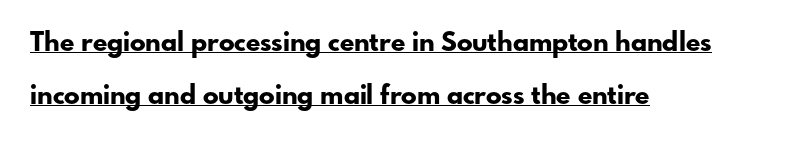
{"italic": "no", "bold": "yes", "underline": "yes", "align": "left", "line_spacing": "loose", "line_spacing_ratio": 2.05, "letter_spacing": "normal", "letter_spacing_em": 0.0, "glyph_px": 26}
